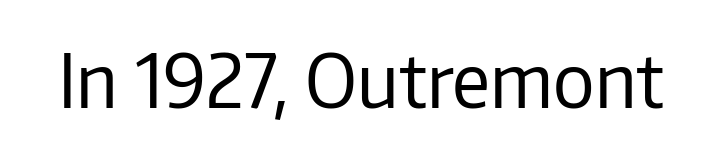
{"serif": "no", "italic": "no", "bold": "no", "weight": "regular", "width": "normal", "stroke_contrast": "low", "x_height": "medium", "monospaced": "no", "underline": "no", "letter_spacing": "normal", "letter_spacing_em": 0.0, "glyph_px": 74}
